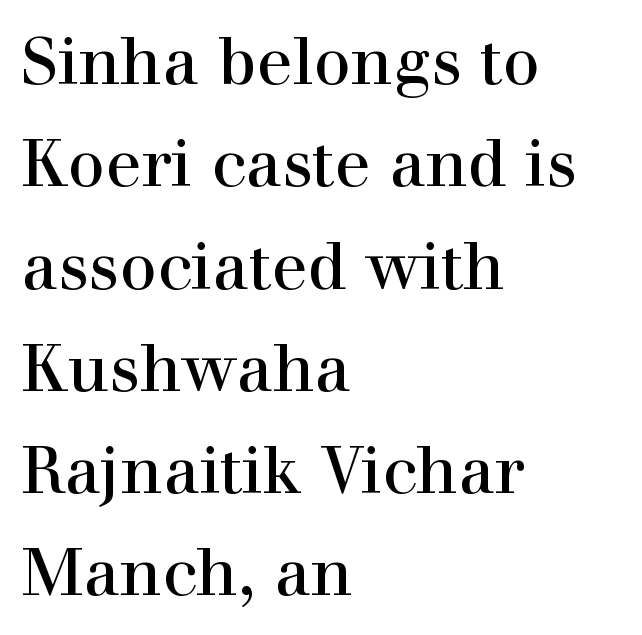
Q: Is the text bold? A: No.
Q: Is the text italic (slanted)? A: No, it is upright.
Q: Is the typeface a serif or a sans-serif typeface? A: Serif.
Q: Is the text underlined? A: No.
Q: How is the paragraph aligned? A: Left-aligned.
Q: Is the spacing between letters normal or unusually wide? A: Normal.
Q: Is the spacing between lines tight, normal or loose? A: Normal.
Q: Width (condensed, normal, or wide)? A: Normal.
Q: Stroke contrast? A: High.
Q: x-height? A: Medium.
Q: Monospaced? A: No.
